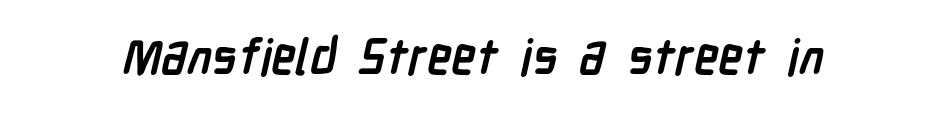
{"serif": "no", "bold": "yes", "weight": "semibold", "width": "condensed", "stroke_contrast": "low", "x_height": "medium", "monospaced": "no", "underline": "no", "letter_spacing": "normal", "letter_spacing_em": 0.0, "glyph_px": 49}
